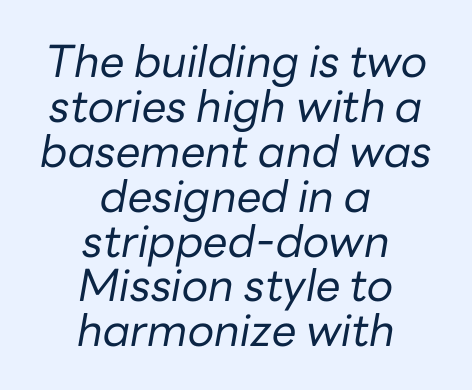
{"italic": "yes", "lean": "right", "slant_degrees": 10, "bold": "no", "weight": "regular", "width": "normal", "stroke_contrast": "low", "x_height": "medium", "monospaced": "no", "underline": "no", "align": "center", "line_spacing": "tight", "line_spacing_ratio": 1.02, "letter_spacing": "normal", "letter_spacing_em": 0.0, "glyph_px": 44}
